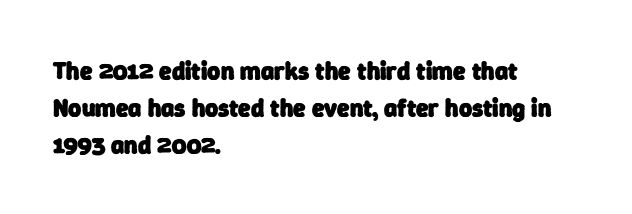
Q: Is the text bold? A: Yes.
Q: Is the text underlined? A: No.
Q: How is the paragraph aligned? A: Left-aligned.
Q: Is the spacing between letters normal or unusually wide? A: Normal.
Q: Is the spacing between lines tight, normal or loose? A: Normal.
